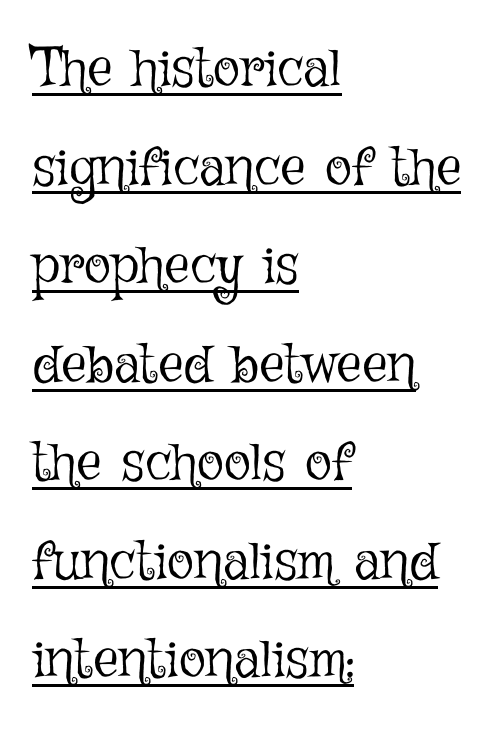
The image shows 56 px light type, upright; set left-aligned, line spacing 1.76x, normal letter spacing, underlined; low stroke contrast and a medium x-height.
